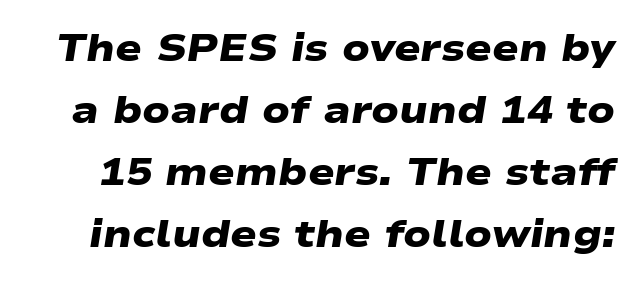
The image shows 39 px heavy, wide sans-serif type; set normal line spacing (1.59x), normal letter spacing, not underlined; low stroke contrast and a medium x-height.
